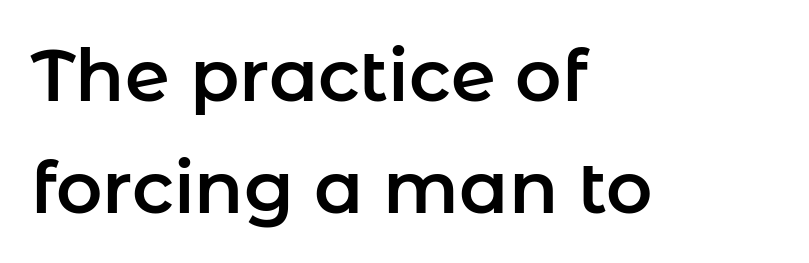
Q: Is the text italic (slanted)? A: No, it is upright.
Q: Is the typeface a serif or a sans-serif typeface? A: Sans-serif.
Q: Is the text underlined? A: No.
Q: How is the paragraph aligned? A: Left-aligned.
Q: Is the spacing between letters normal or unusually wide? A: Normal.
Q: Is the spacing between lines tight, normal or loose? A: Normal.
Q: Width (condensed, normal, or wide)? A: Normal.
Q: Stroke contrast? A: Low.
Q: x-height? A: Medium.
Q: Monospaced? A: No.
